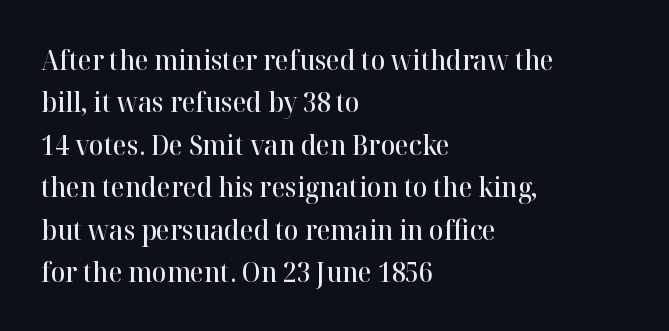
The image shows 27 px text type, upright; set left-aligned, normal line spacing (1.57x), normal letter spacing, not underlined.
